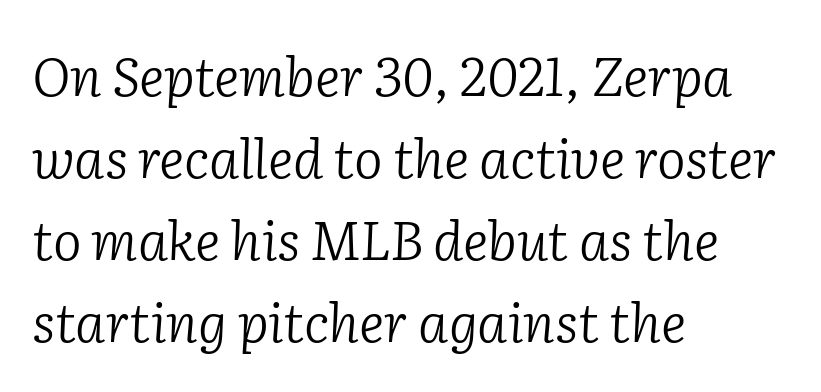
An italicized treatment has been applied to the whole sample. Words float on clear page, feet unadorned. The strokes carry an ordinary text weight at most. Leftover space on each line is placed entirely after the last word.
